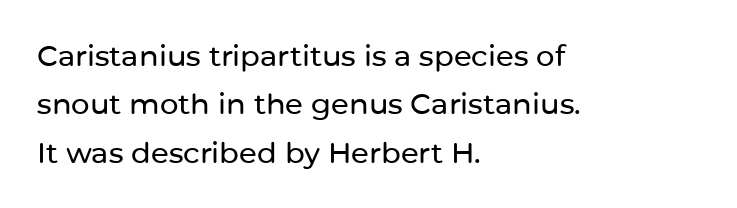
The image shows 29 px sans-serif type, upright; set left-aligned, normal line spacing (1.67x), normal letter spacing, not underlined; low stroke contrast and a medium x-height.
